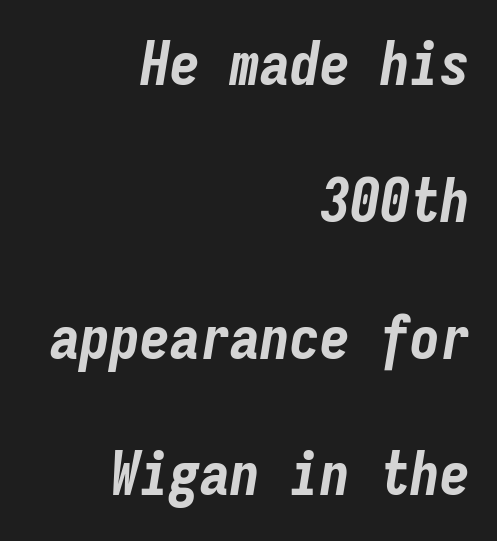
Any mark beneath the type? The region is blank. I'd describe the lettering as bold — thick and assertive. Honestly, the rows look like they've been pulled way apart. Each letter, wide or thin by design, is forced into the same width here.
